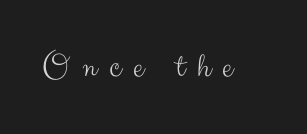
{"serif": "no", "bold": "no", "weight": "light", "width": "normal", "stroke_contrast": "medium", "x_height": "small", "monospaced": "no", "underline": "no", "letter_spacing": "wide", "letter_spacing_em": 0.33, "glyph_px": 37}
